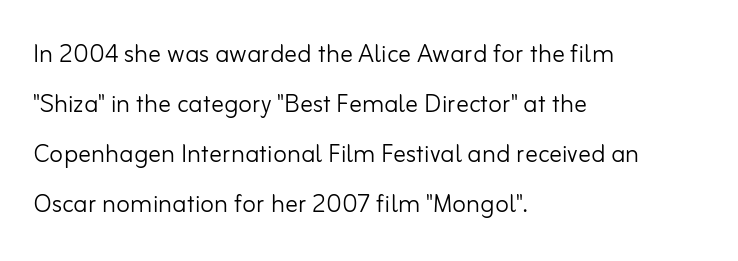
Q: Is the text bold? A: No.
Q: Is the text italic (slanted)? A: No, it is upright.
Q: Is the typeface a serif or a sans-serif typeface? A: Sans-serif.
Q: Is the text underlined? A: No.
Q: How is the paragraph aligned? A: Left-aligned.
Q: Is the spacing between letters normal or unusually wide? A: Normal.
Q: Is the spacing between lines tight, normal or loose? A: Normal.
Q: Width (condensed, normal, or wide)? A: Normal.
Q: Stroke contrast? A: Low.
Q: x-height? A: Small.
Q: Monospaced? A: No.
